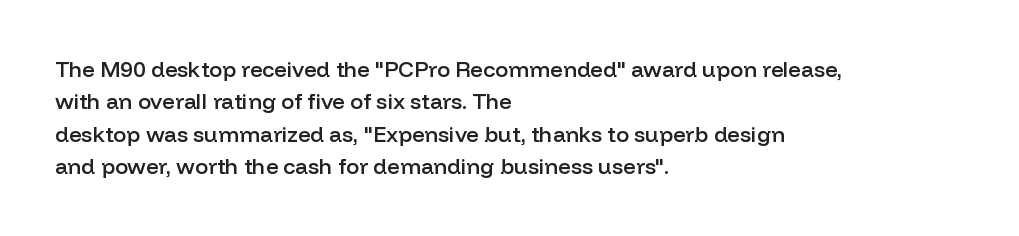
{"italic": "no", "bold": "semi", "underline": "no", "align": "left", "line_spacing": "normal", "line_spacing_ratio": 1.47, "letter_spacing": "normal", "letter_spacing_em": 0.0, "glyph_px": 22}
